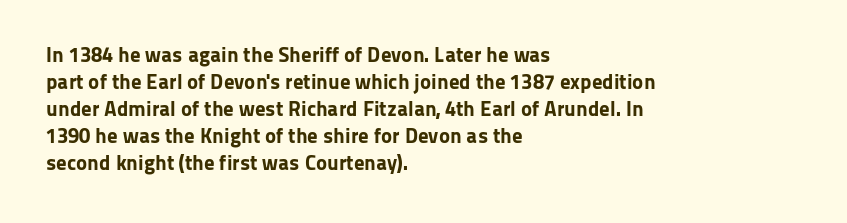
Q: Is the text bold? A: Yes.
Q: Is the text italic (slanted)? A: No, it is upright.
Q: Is the text underlined? A: No.
Q: How is the paragraph aligned? A: Left-aligned.
Q: Is the spacing between letters normal or unusually wide? A: Normal.
Q: Is the spacing between lines tight, normal or loose? A: Normal.
